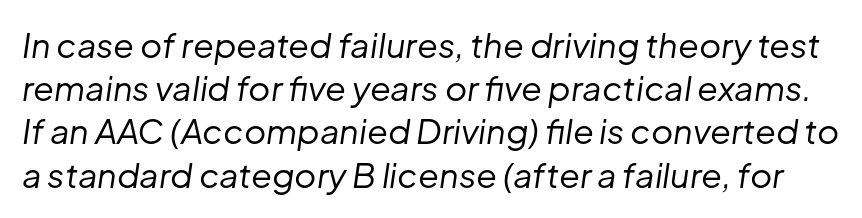
{"italic": "yes", "lean": "right", "slant_degrees": 8, "bold": "no", "weight": "regular", "width": "normal", "stroke_contrast": "low", "x_height": "medium", "monospaced": "no", "underline": "no", "line_spacing": "normal", "line_spacing_ratio": 1.27, "letter_spacing": "normal", "letter_spacing_em": 0.0, "glyph_px": 34}
